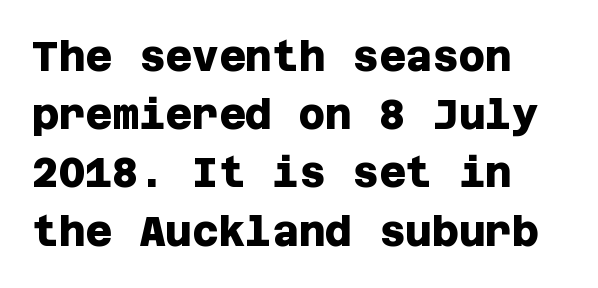
The image shows 41 px heavy sans-serif type; set left-aligned, normal line spacing (1.42x), normal letter spacing, not underlined; low stroke contrast and a large x-height.
